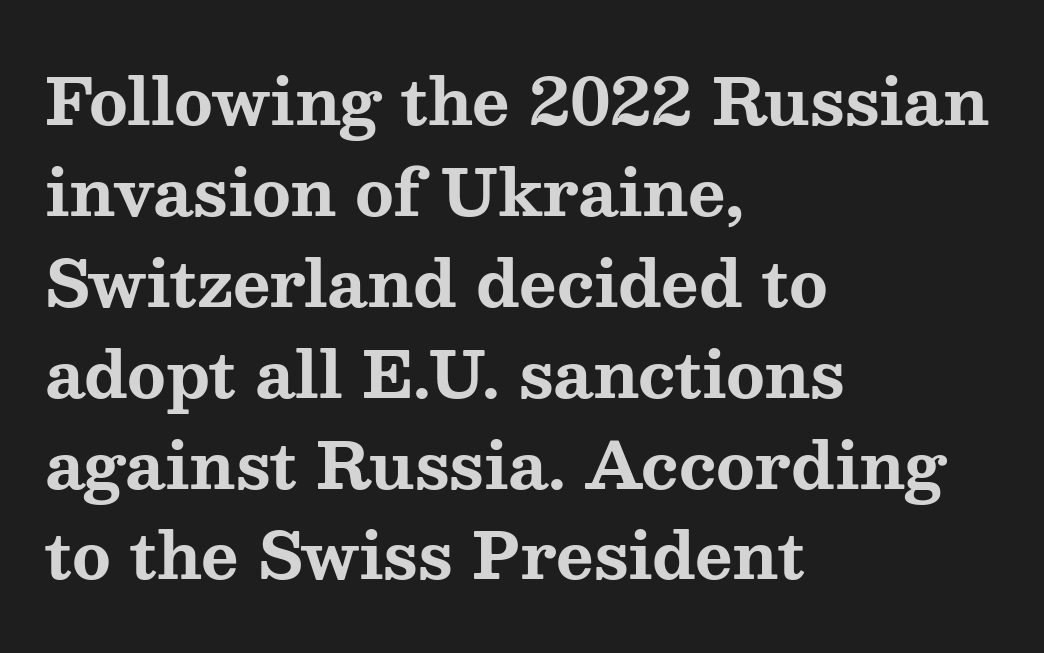
Q: Is the text bold? A: Yes.
Q: Is the text italic (slanted)? A: No, it is upright.
Q: Is the typeface a serif or a sans-serif typeface? A: Serif.
Q: Is the text underlined? A: No.
Q: How is the paragraph aligned? A: Left-aligned.
Q: Is the spacing between letters normal or unusually wide? A: Normal.
Q: Is the spacing between lines tight, normal or loose? A: Normal.
Q: Width (condensed, normal, or wide)? A: Wide.
Q: Stroke contrast? A: Medium.
Q: x-height? A: Medium.
Q: Monospaced? A: No.
